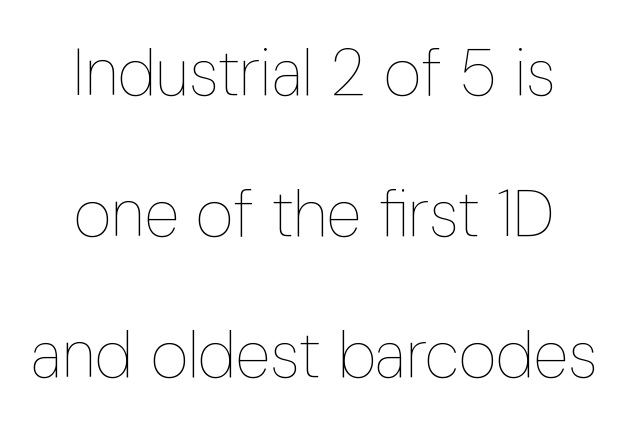
Q: Is the text bold? A: No.
Q: Is the text italic (slanted)? A: No, it is upright.
Q: Is the text underlined? A: No.
Q: How is the paragraph aligned? A: Centered.
Q: Is the spacing between letters normal or unusually wide? A: Normal.
Q: Is the spacing between lines tight, normal or loose? A: Loose.
Q: Width (condensed, normal, or wide)? A: Condensed.
Q: Stroke contrast? A: Low.
Q: x-height? A: Medium.
Q: Monospaced? A: No.
